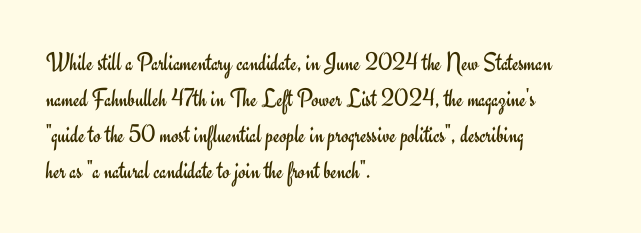
The characters are drawn with everyday or finer stroke widths. Line beginnings align vertically; line endings do not. Rule under the text: the space is simply empty. Words appear dense and cohesive because spacing is normal. Whoever set this chose a conventional vertical rhythm.
